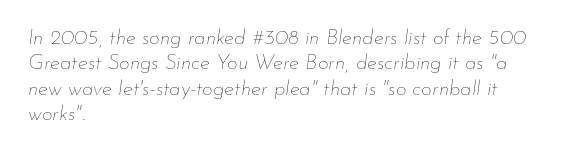
The image shows 21 px text type, italic (leaning right); set left-aligned, line spacing 1.21x, normal letter spacing, not underlined.
